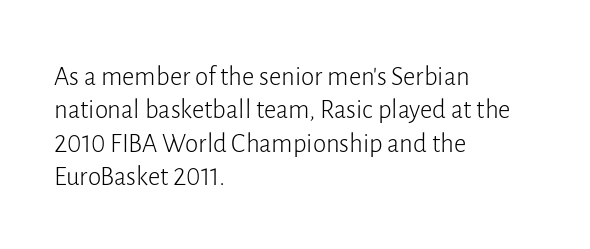
No letter is thick-stroked: the sample isn't bold. This rendering leaves character spacing at its baseline value. A bare baseline throughout the passage. Line beginnings align vertically; line endings do not. This sample uses an upright cut, with every glyph sitting square on the baseline.
